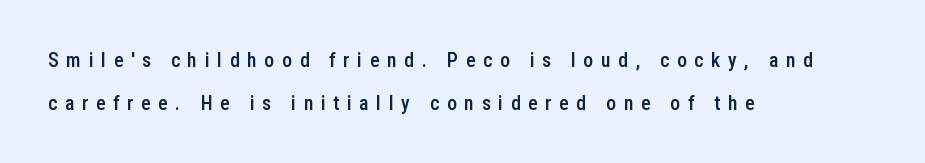
{"italic": "no", "bold": "semi", "underline": "no", "align": "left", "line_spacing": "loose", "line_spacing_ratio": 2.14, "letter_spacing": "wide", "letter_spacing_em": 0.38, "glyph_px": 20}
